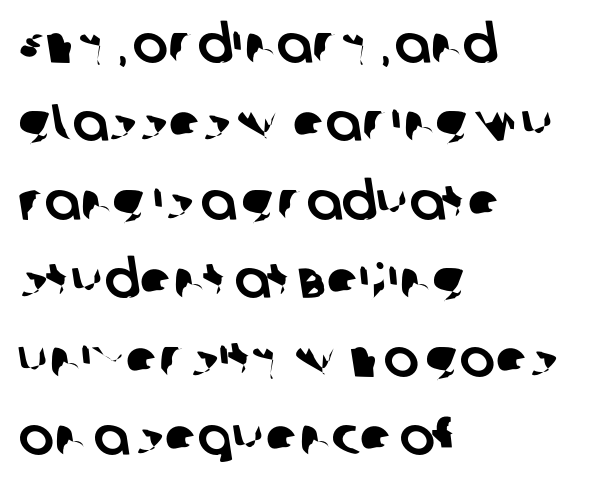
The image shows 53 px sans-serif type; set left-aligned, normal line spacing (1.48x), normal letter spacing, not underlined; low stroke contrast and a large x-height.
